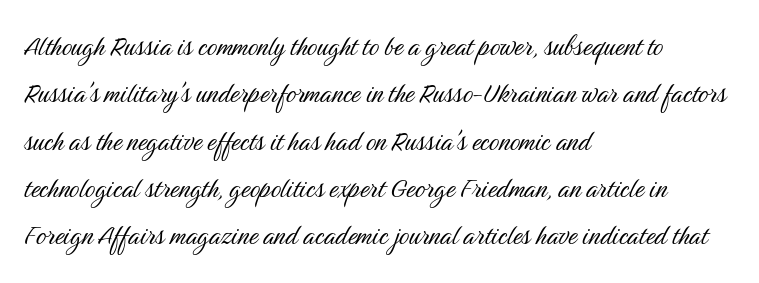
The image shows 32 px light, condensed sans-serif type; set left-aligned, normal line spacing (1.48x), normal letter spacing, not underlined; medium stroke contrast and a medium x-height.
